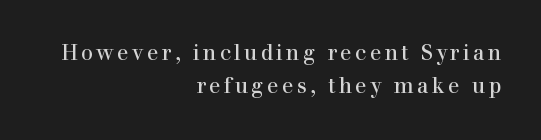
Glance below the letters and you will spot only blank space. This sample uses an upright cut, with every glyph sitting square on the baseline. The lines sit at an ordinary, default distance from one another. If you drew a ruler down the right edge, every line would touch it.
